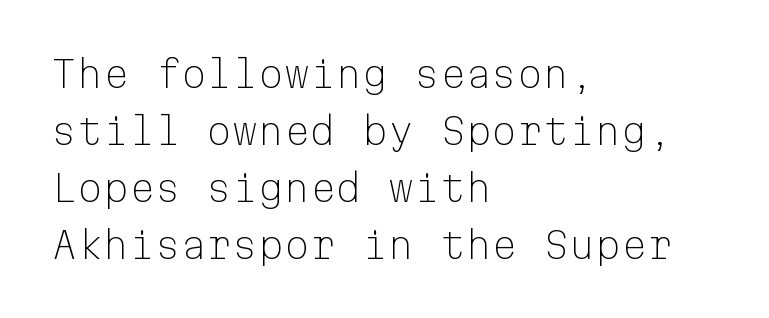
{"serif": "no", "italic": "no", "bold": "no", "weight": "light", "width": "normal", "stroke_contrast": "low", "x_height": "medium", "monospaced": "yes", "underline": "no", "align": "left", "line_spacing": "normal", "line_spacing_ratio": 1.54, "letter_spacing": "normal", "letter_spacing_em": 0.0, "glyph_px": 37}
